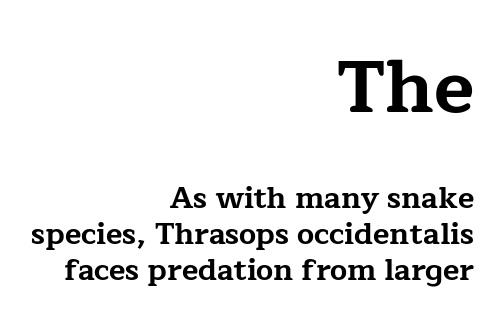
The rendering anchors every line to the right-hand side. Top chunk: large. Bottom chunk: small. Yep, those are serifs on the letters. Between one letter and the next there's only the usual sliver of space. Clear beneath every line of the passage.
